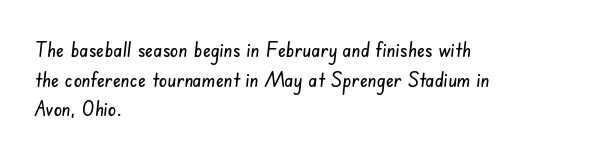
Check the space under the baseline: it is left empty. One glance says typical: line gaps are just what's usual. The rendering keeps characters at their native spacing. Horizontally, the lines are justified to the leading edge only.
